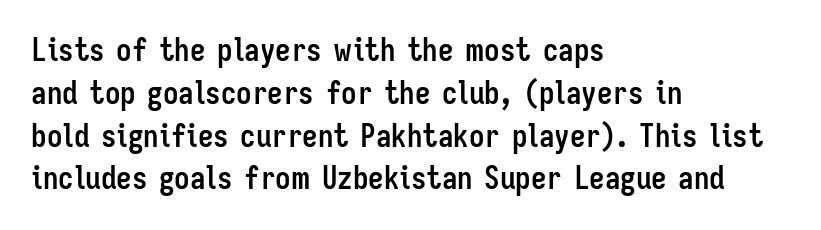
Serif or sans? Sans — the stroke terminals are bare. Each new line begins a customary step beneath the previous one. Spacing verdict: proportional, widths tailored to each character. The rendering anchors every line to the left-hand side. A full-strength bold gives these letters their thick strokes. The glyphs are unaccompanied by any horizontal stroke below them.
